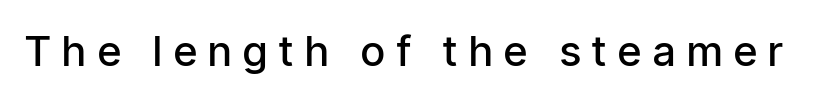
{"serif": "no", "italic": "no", "bold": "semi", "weight": "semibold", "width": "condensed", "stroke_contrast": "low", "x_height": "medium", "monospaced": "no", "underline": "no", "letter_spacing": "wide", "letter_spacing_em": 0.28, "glyph_px": 42}
